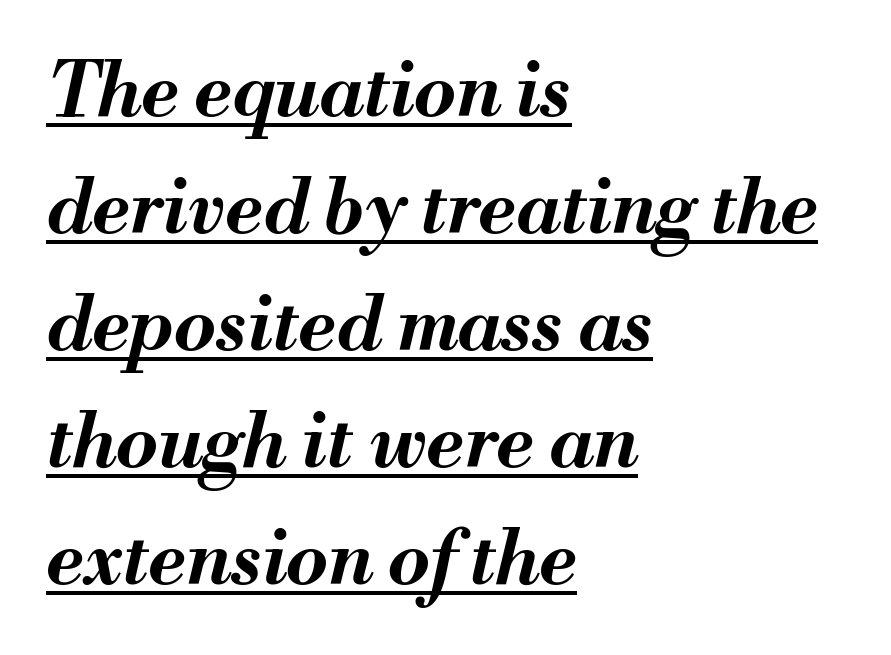
Q: Is the text bold? A: Yes.
Q: Is the text italic (slanted)? A: Yes, it leans right by about 13 degrees.
Q: Is the text underlined? A: Yes.
Q: How is the paragraph aligned? A: Left-aligned.
Q: Is the spacing between letters normal or unusually wide? A: Normal.
Q: Is the spacing between lines tight, normal or loose? A: Normal.
Q: Width (condensed, normal, or wide)? A: Normal.
Q: Stroke contrast? A: Medium.
Q: x-height? A: Small.
Q: Monospaced? A: No.
